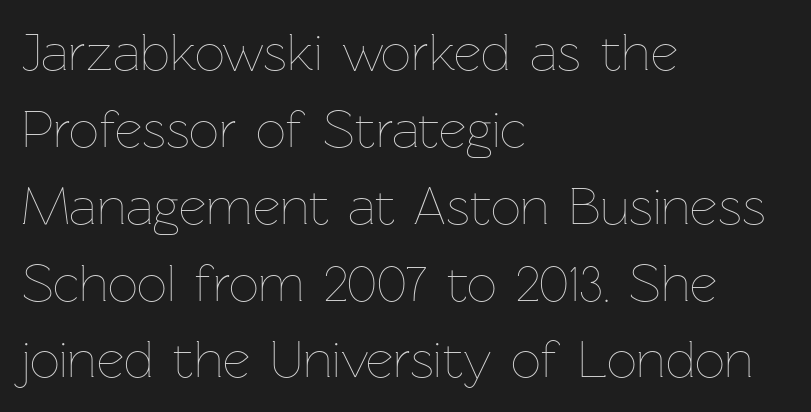
{"italic": "no", "bold": "no", "weight": "thin", "width": "normal", "stroke_contrast": "low", "x_height": "medium", "monospaced": "no", "underline": "no", "align": "left", "line_spacing": "normal", "line_spacing_ratio": 1.45, "letter_spacing": "normal", "letter_spacing_em": 0.0, "glyph_px": 53}
